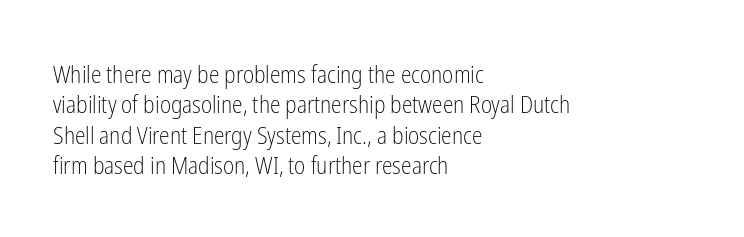
The image shows 24 px text type, upright; set left-aligned, normal line spacing (1.27x), normal letter spacing, not underlined.
